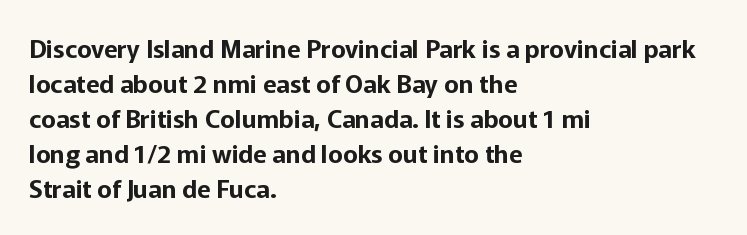
Q: Is the text italic (slanted)? A: No, it is upright.
Q: Is the text underlined? A: No.
Q: How is the paragraph aligned? A: Left-aligned.
Q: Is the spacing between letters normal or unusually wide? A: Normal.
Q: Is the spacing between lines tight, normal or loose? A: Normal.
